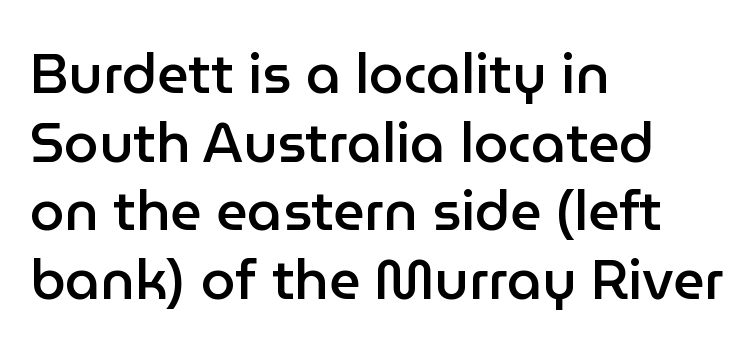
Q: Is the text bold? A: Semi-bold.
Q: Is the text italic (slanted)? A: No, it is upright.
Q: Is the typeface a serif or a sans-serif typeface? A: Sans-serif.
Q: Is the text underlined? A: No.
Q: How is the paragraph aligned? A: Left-aligned.
Q: Is the spacing between letters normal or unusually wide? A: Normal.
Q: Is the spacing between lines tight, normal or loose? A: Normal.
Q: Width (condensed, normal, or wide)? A: Normal.
Q: Stroke contrast? A: Low.
Q: x-height? A: Medium.
Q: Monospaced? A: No.
